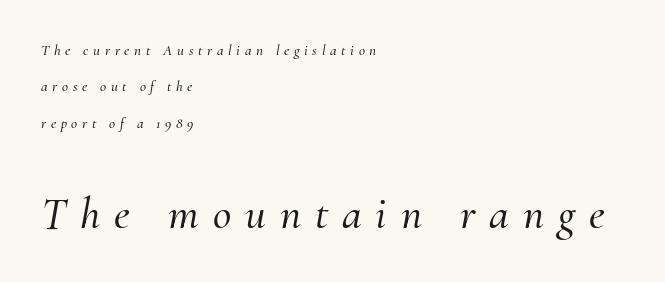
The image shows 45 px serif type, italic (leaning right); set left-aligned, loose line spacing (2.42x), unusually wide letter spacing (+0.31 em), not underlined; the second (bottom) block is 3.0x larger; medium stroke contrast and a small x-height.
